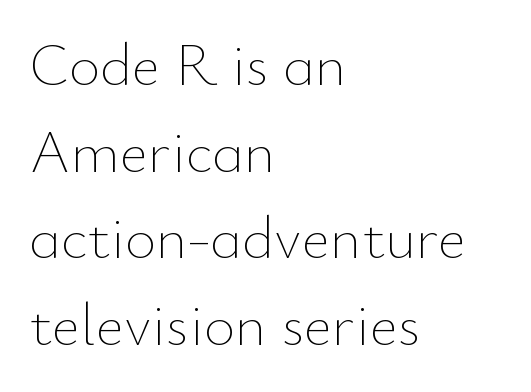
{"italic": "no", "bold": "no", "weight": "thin", "width": "normal", "stroke_contrast": "low", "x_height": "small", "monospaced": "no", "underline": "no", "align": "left", "line_spacing": "normal", "line_spacing_ratio": 1.42, "letter_spacing": "normal", "letter_spacing_em": 0.0, "glyph_px": 61}
